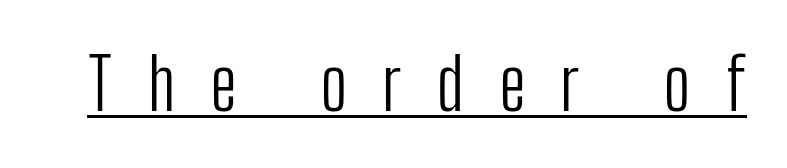
Q: Is the text bold? A: No.
Q: Is the text italic (slanted)? A: No, it is upright.
Q: Is the typeface a serif or a sans-serif typeface? A: Sans-serif.
Q: Is the text underlined? A: Yes.
Q: Is the spacing between letters normal or unusually wide? A: Unusually wide.
Q: Width (condensed, normal, or wide)? A: Condensed.
Q: Stroke contrast? A: Low.
Q: x-height? A: Medium.
Q: Monospaced? A: No.
